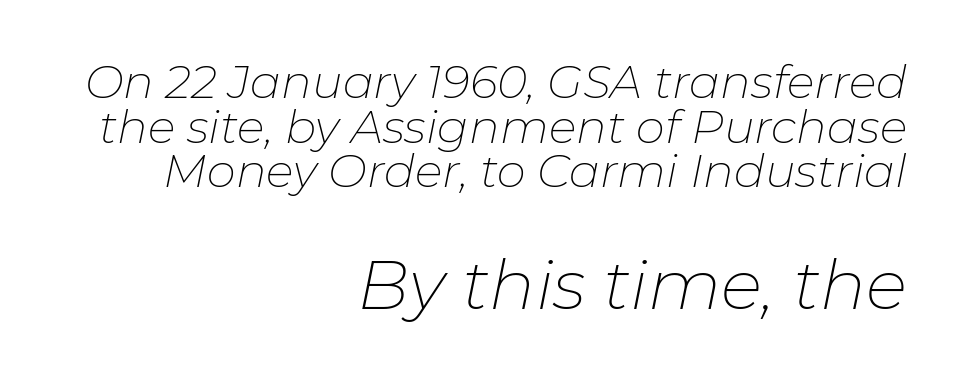
{"italic": "yes", "lean": "right", "slant_degrees": 11, "bold": "no", "weight": "thin", "width": "normal", "stroke_contrast": "low", "x_height": "medium", "monospaced": "no", "underline": "no", "align": "right", "line_spacing": "tight", "line_spacing_ratio": 0.97, "letter_spacing": "normal", "letter_spacing_em": 0.0, "larger_block": "second", "size_ratio": 1.5, "glyph_px": 69}
